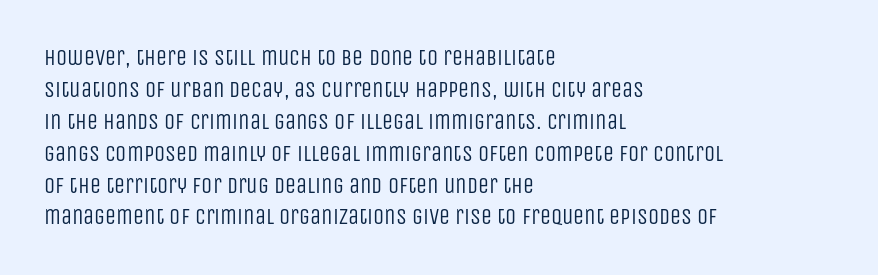
The image shows 22 px text type, upright; set left-aligned, normal line spacing (1.45x), normal letter spacing, not underlined.
